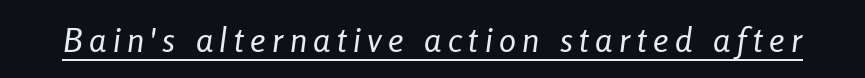
{"italic": "yes", "lean": "right", "slant_degrees": 8, "bold": "no", "weight": "regular", "width": "condensed", "stroke_contrast": "low", "x_height": "medium", "monospaced": "no", "underline": "yes", "glyph_px": 34}
